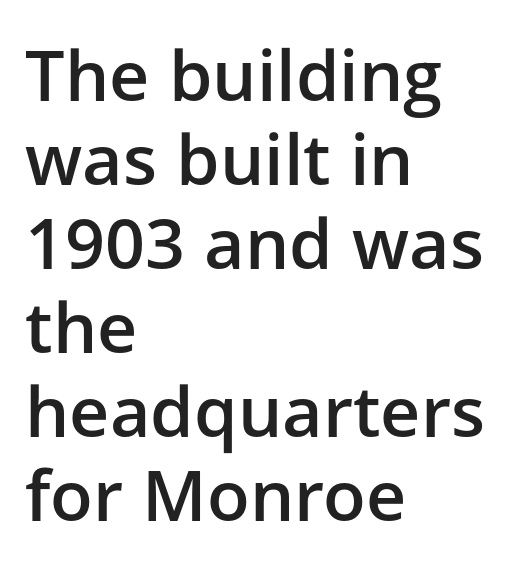
{"serif": "no", "italic": "no", "bold": "semi", "weight": "semibold", "width": "normal", "stroke_contrast": "low", "x_height": "medium", "monospaced": "no", "underline": "no", "align": "left", "line_spacing_ratio": 1.2, "letter_spacing": "normal", "letter_spacing_em": 0.0, "glyph_px": 70}
